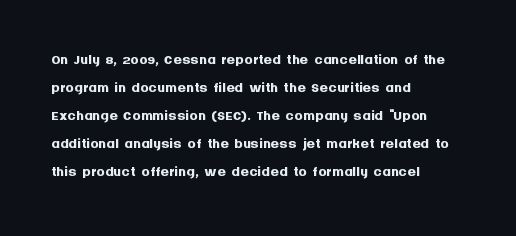
The image shows 21 px bold type, upright; set left-aligned, normal line spacing (1.33x), normal letter spacing, not underlined.
